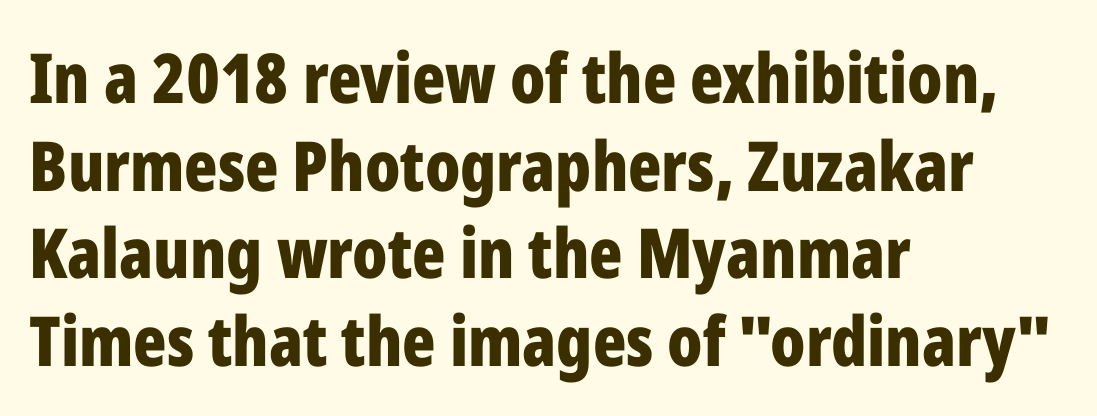
Teacher's note: observe the even left margin — that is flush-left alignment. These lines were composed using upright roman letters. Does extra space separate the letters? No, they use regular spacing. Weight check: bold — yes, fully. Type without underlining. The face used here is a sans, in the tradition of grotesques and geometrics.
